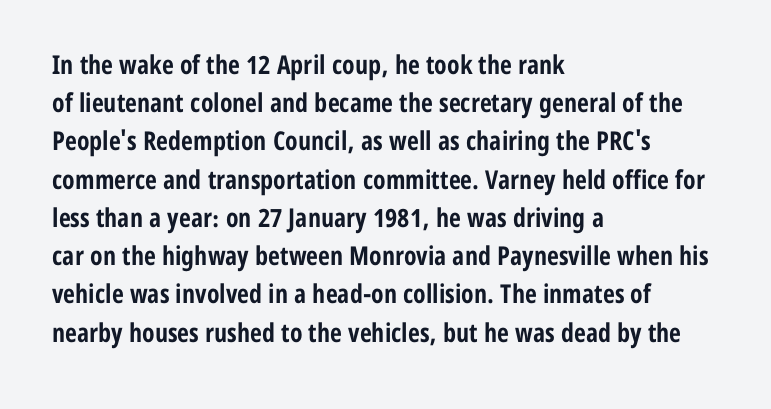
{"italic": "no", "bold": "yes", "underline": "no", "align": "left", "line_spacing": "normal", "line_spacing_ratio": 1.47, "letter_spacing": "normal", "letter_spacing_em": 0.0, "glyph_px": 26}
